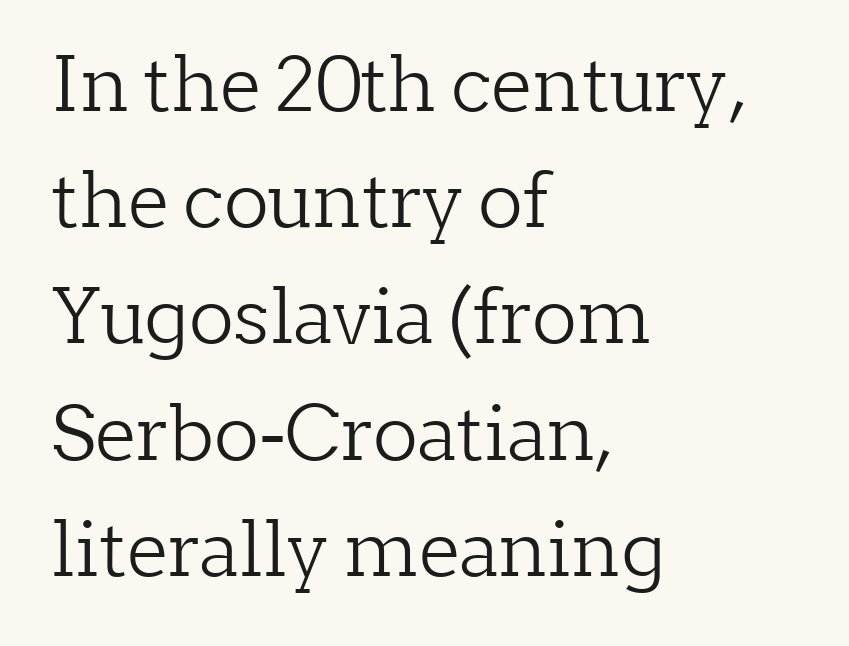
{"serif": "yes", "italic": "no", "bold": "no", "weight": "light", "width": "normal", "stroke_contrast": "low", "x_height": "medium", "monospaced": "no", "underline": "no", "align": "left", "line_spacing": "normal", "line_spacing_ratio": 1.55, "letter_spacing": "normal", "letter_spacing_em": 0.0, "glyph_px": 75}
